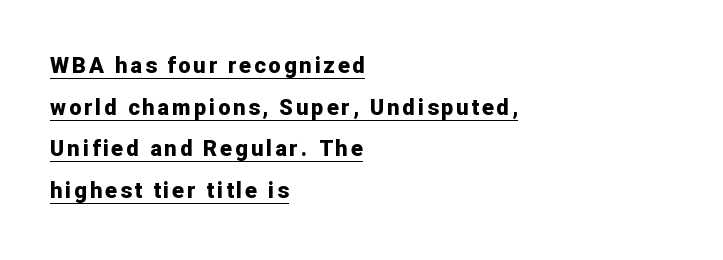
Compared with an ordinary text face, these strokes are far heavier — a full bold. The rendered words wear a rule along their underside. Every stem runs plumb, perpendicular to the baseline. Line starts are locked; line ends wander.
